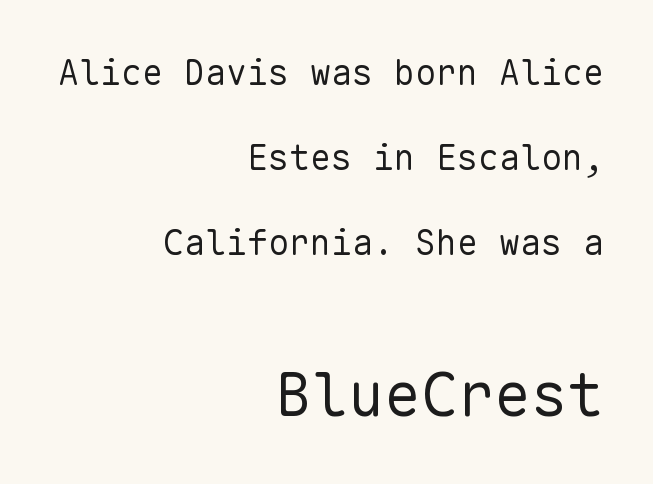
{"serif": "no", "italic": "no", "bold": "no", "weight": "regular", "width": "normal", "stroke_contrast": "low", "x_height": "medium", "monospaced": "yes", "underline": "no", "align": "right", "line_spacing": "loose", "line_spacing_ratio": 2.43, "letter_spacing": "normal", "letter_spacing_em": 0.0, "larger_block": "second", "size_ratio": 1.74, "glyph_px": 61}
